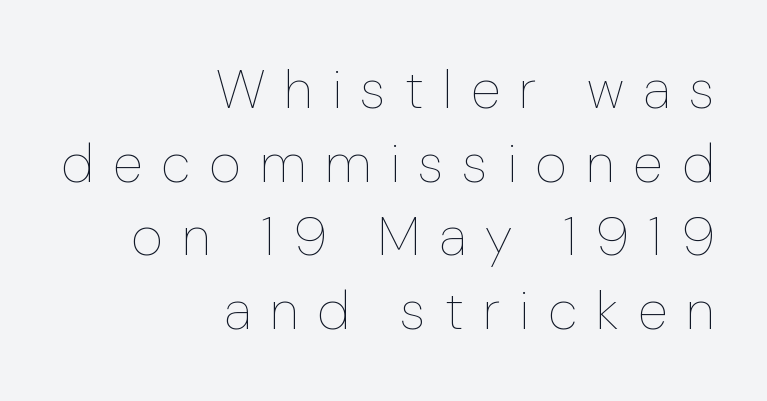
The image shows 55 px thin type, upright; set right-aligned, normal line spacing (1.34x), unusually wide letter spacing (+0.35 em), not underlined; low stroke contrast and a medium x-height.
